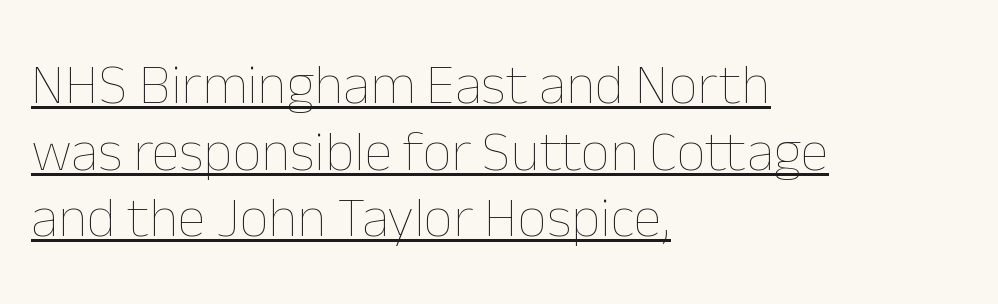
{"italic": "no", "bold": "no", "weight": "thin", "width": "normal", "stroke_contrast": "low", "x_height": "medium", "monospaced": "no", "underline": "yes", "align": "left", "line_spacing_ratio": 1.17, "letter_spacing": "normal", "letter_spacing_em": 0.0, "glyph_px": 57}
